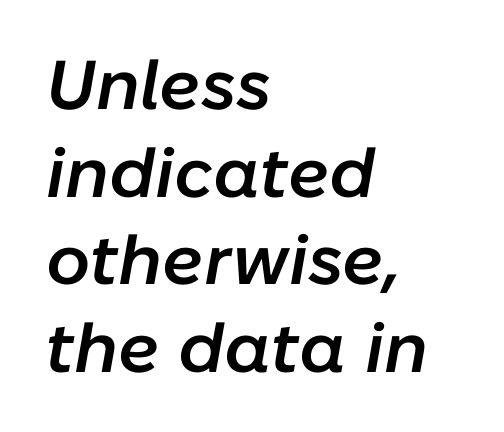
Horizontal alignment here is leftward, the default for most running prose. The font is running at a semibold setting, under full bold. Descenders hang freely into open space. Looks like regular typesetting: each glyph gets only the width it needs. The block of text has a typical density, with ordinary space between rows.
